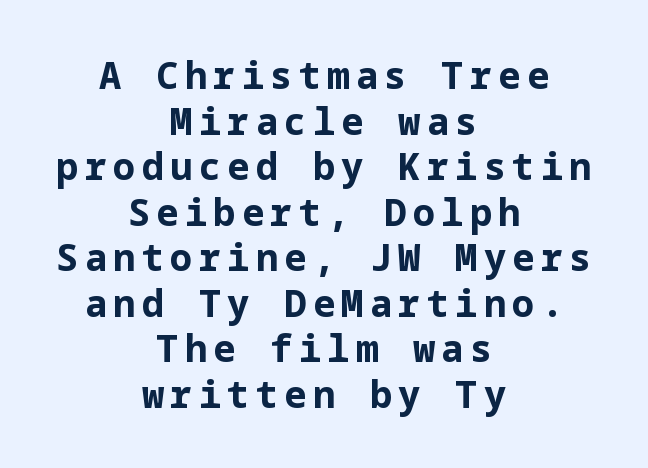
This is roman type, the default non-slanted kind. Each letter's strokes conclude bluntly, with no projecting serifs. Pretty heavy lettering here — definitely bold. Anything drawn beneath the words? Only blank space.
